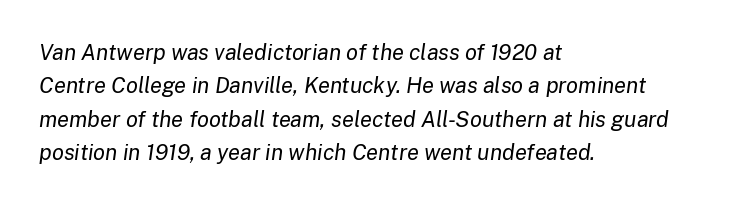
{"italic": "yes", "lean": "right", "slant_degrees": 8, "bold": "no", "underline": "no", "align": "left", "line_spacing": "normal", "line_spacing_ratio": 1.52, "letter_spacing": "normal", "letter_spacing_em": 0.0, "glyph_px": 22}
